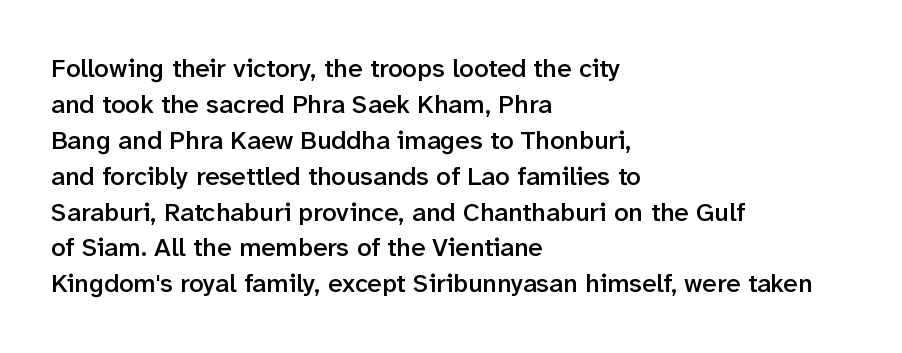
{"italic": "no", "bold": "semi", "underline": "no", "align": "left", "line_spacing": "normal", "line_spacing_ratio": 1.38, "letter_spacing": "normal", "letter_spacing_em": 0.0, "glyph_px": 26}
